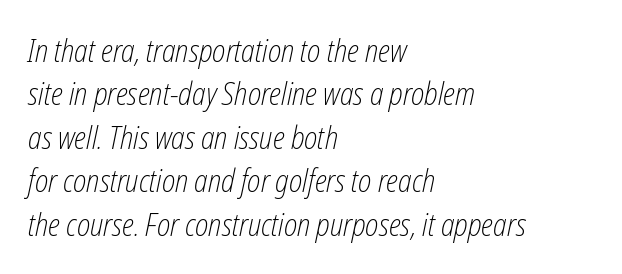
Clear beneath every line of the passage. A normal amount of white space separates one row of letters from the next. Character widths vary here, with narrow letters taking less room than wide ones. The paragraph shown leans on its left margin.
